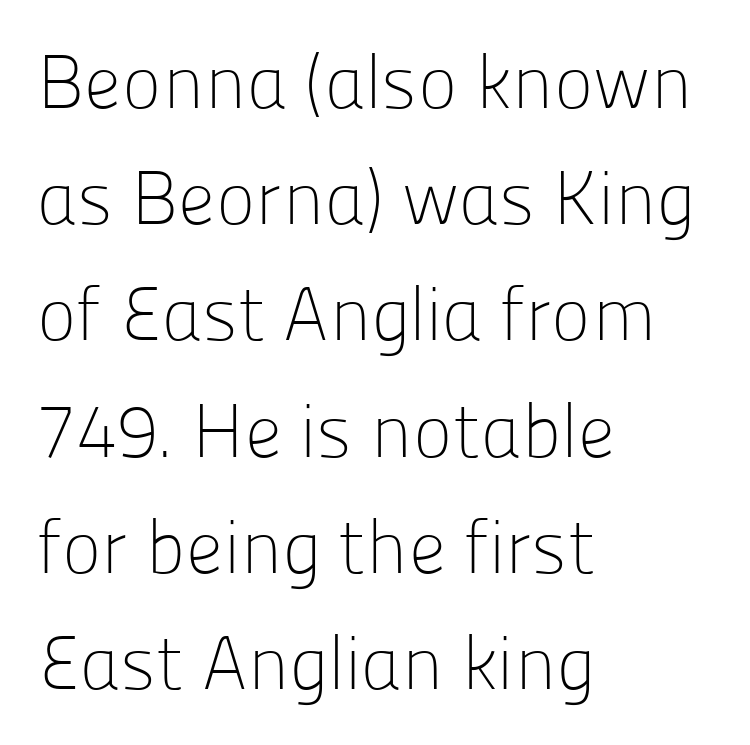
Q: Is the text bold? A: No.
Q: Is the text italic (slanted)? A: No, it is upright.
Q: Is the typeface a serif or a sans-serif typeface? A: Sans-serif.
Q: Is the text underlined? A: No.
Q: How is the paragraph aligned? A: Left-aligned.
Q: Is the spacing between letters normal or unusually wide? A: Normal.
Q: Is the spacing between lines tight, normal or loose? A: Normal.
Q: Width (condensed, normal, or wide)? A: Normal.
Q: Stroke contrast? A: Low.
Q: x-height? A: Medium.
Q: Monospaced? A: No.
